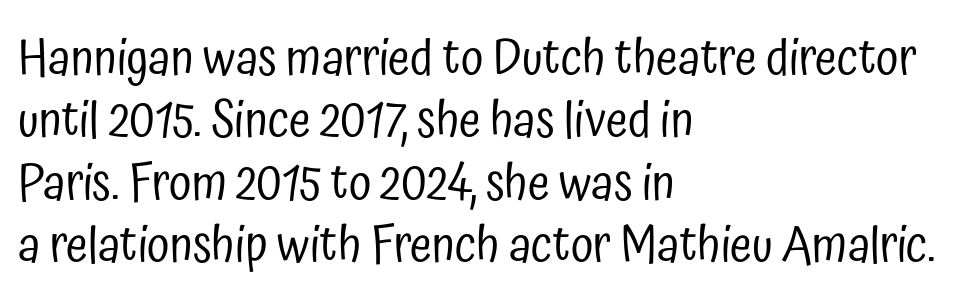
Q: Is the text bold? A: No.
Q: Is the text italic (slanted)? A: No, it is upright.
Q: Is the typeface a serif or a sans-serif typeface? A: Sans-serif.
Q: Is the text underlined? A: No.
Q: How is the paragraph aligned? A: Left-aligned.
Q: Is the spacing between letters normal or unusually wide? A: Normal.
Q: Is the spacing between lines tight, normal or loose? A: Normal.
Q: Width (condensed, normal, or wide)? A: Condensed.
Q: Stroke contrast? A: Low.
Q: x-height? A: Medium.
Q: Monospaced? A: No.
